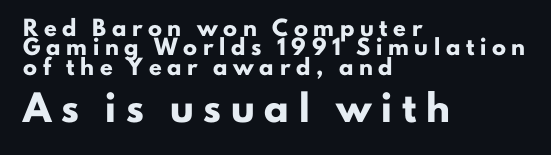
Line beginnings align vertically; line endings do not. A student would notice the bottom passage is typeset larger than what precedes it. Leading matches the norm, producing a regular column. Words float on clear page, feet unadorned.
